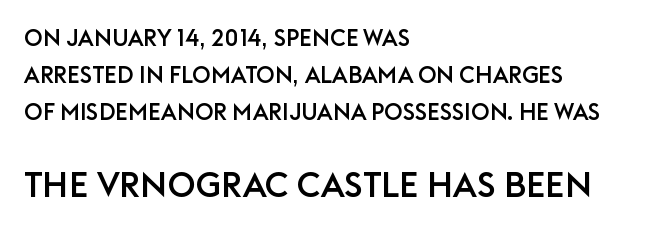
Alignment: flush left. The specimen omits any rule beneath the text block's lines. Each letter keeps its own natural width here, so spacing adapts to shape. Check where the strokes stop: nothing finishes them off — pure sans. Successive baselines arrive at the customary interval.
